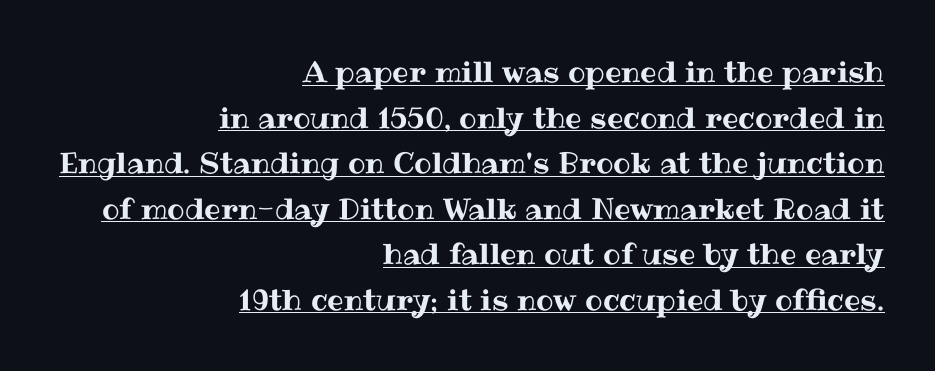
The image shows 29 px text type, upright; set right-aligned, normal line spacing (1.57x), normal letter spacing, underlined; medium stroke contrast and a medium x-height.
